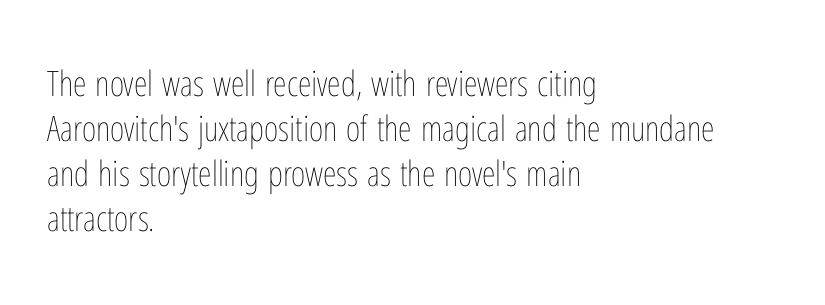
Left-aligned paragraph, ragged on the right. Spacing verdict: proportional, widths tailored to each character. It's the straight-up-and-down kind of type. The passage shown stacks its lines at a standard gap.
